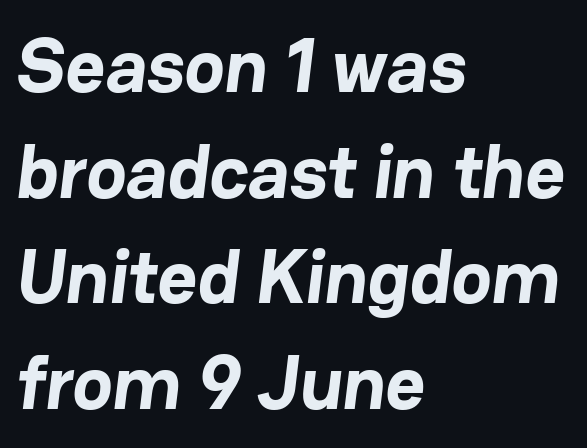
Check under the words: just untouched page. Check where the strokes stop: nothing finishes them off — pure sans. These lines carry a lot of weight — the face is fully bold. What's the leading like? Ordinary, nothing unusual.
